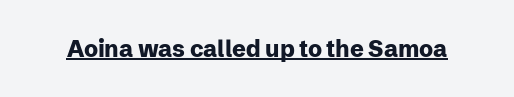
Heavy, bold letterforms. A rule runs beneath these lines of type. The type is set solid horizontally, with unmodified tracking. The lettering stays uniformly vertical, giving the passage a roman look.
